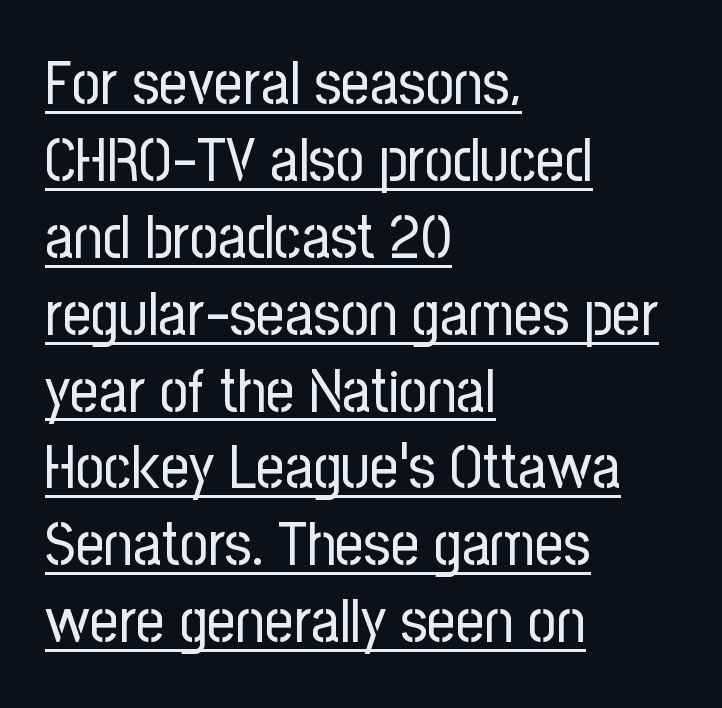
Q: Is the text bold? A: No.
Q: Is the text italic (slanted)? A: No, it is upright.
Q: Is the typeface a serif or a sans-serif typeface? A: Sans-serif.
Q: Is the text underlined? A: Yes.
Q: How is the paragraph aligned? A: Left-aligned.
Q: Is the spacing between letters normal or unusually wide? A: Normal.
Q: Width (condensed, normal, or wide)? A: Condensed.
Q: Stroke contrast? A: Low.
Q: x-height? A: Medium.
Q: Monospaced? A: No.
